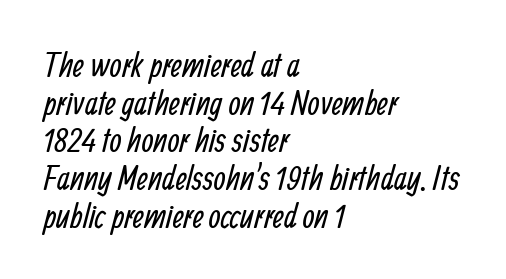
Letters rest on an invisible, unmarked baseline. These lines keep a tight, regular rhythm from letter to letter. Serifs: no, the terminals of the letterforms are clean. Summary of weight: not heavy and not bold. One glance says dense: line gaps are narrower than usual.
